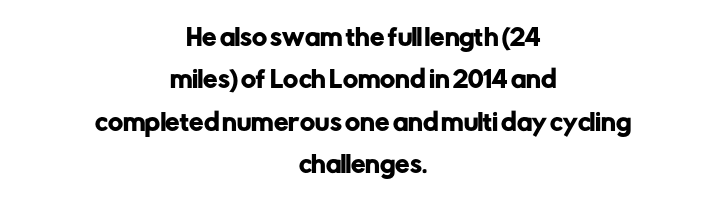
A clean baseline with only descenders dipping below it. Is there any slant? The stems are plumb. The passage shown has conventional tracking throughout. The rag falls on both sides of this text block equally.
